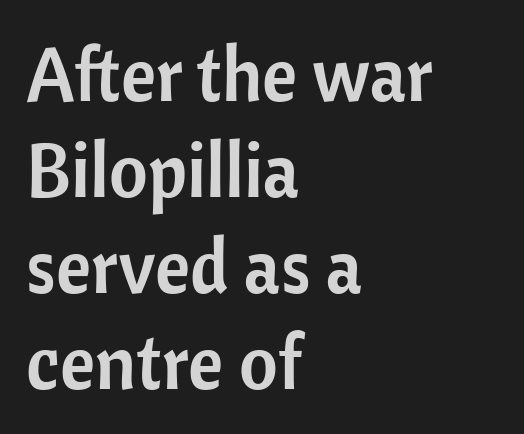
The passage shown is typed in a proportional face where columns would drift. Normally led — the rows are evenly, conventionally spaced. These lines were composed using upright roman letters. Typographically, this falls in the sans-serif category. Does the copy run flush right? No — it runs flush left. Check the space under the baseline: it is left empty.
